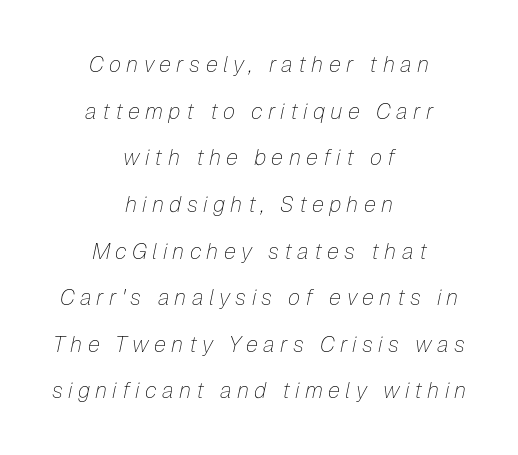
{"italic": "yes", "lean": "right", "slant_degrees": 12, "bold": "no", "underline": "no", "align": "center", "line_spacing": "loose", "line_spacing_ratio": 2.12, "letter_spacing": "wide", "letter_spacing_em": 0.24, "glyph_px": 22}
